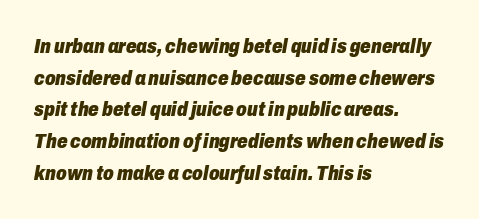
{"italic": "yes", "lean": "right", "slant_degrees": 10, "bold": "yes", "underline": "no", "align": "left", "line_spacing": "normal", "line_spacing_ratio": 1.51, "letter_spacing": "normal", "letter_spacing_em": 0.0, "glyph_px": 21}
